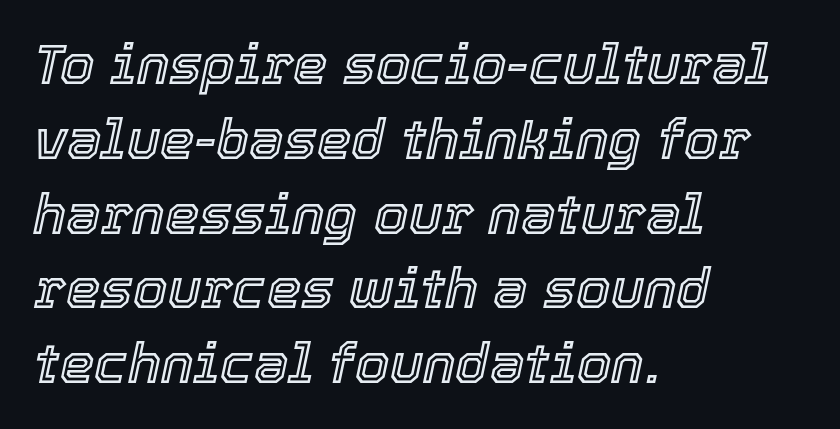
{"italic": "yes", "lean": "right", "slant_degrees": 12, "width": "normal", "x_height": "medium", "monospaced": "no", "underline": "no", "align": "left", "line_spacing": "normal", "line_spacing_ratio": 1.36, "letter_spacing": "normal", "letter_spacing_em": 0.0, "glyph_px": 55}
